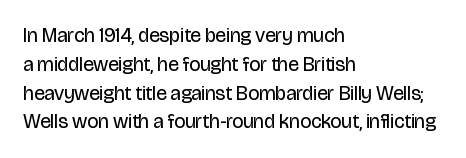
Q: Is the text bold? A: No.
Q: Is the text italic (slanted)? A: No, it is upright.
Q: Is the text underlined? A: No.
Q: How is the paragraph aligned? A: Left-aligned.
Q: Is the spacing between letters normal or unusually wide? A: Normal.
Q: Is the spacing between lines tight, normal or loose? A: Normal.
